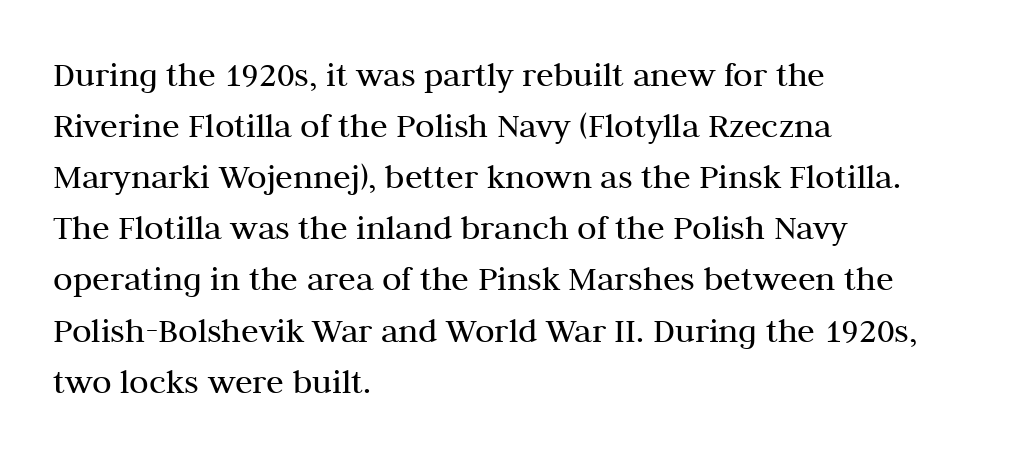
The image shows 36 px regular-weight serif type, upright; set left-aligned, normal line spacing (1.42x), normal letter spacing, not underlined; medium stroke contrast and a medium x-height.
